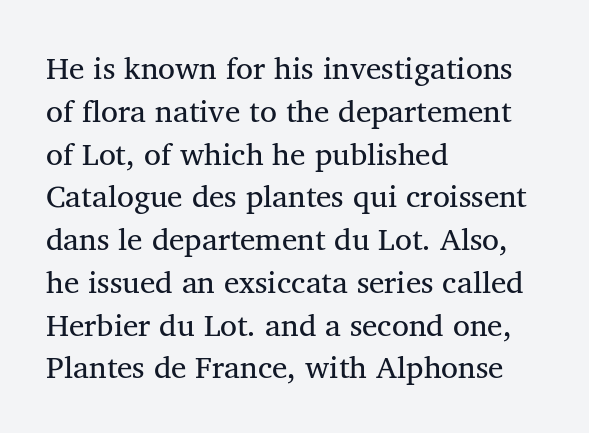
{"serif": "yes", "italic": "no", "bold": "no", "weight": "regular", "width": "normal", "stroke_contrast": "medium", "x_height": "medium", "monospaced": "no", "underline": "no", "align": "left", "line_spacing": "normal", "line_spacing_ratio": 1.38, "letter_spacing": "normal", "letter_spacing_em": 0.0, "glyph_px": 31}
